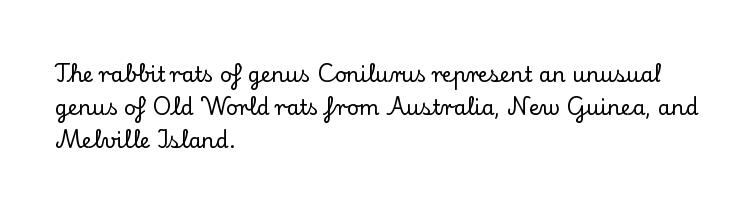
Q: Is the text italic (slanted)? A: No, it is upright.
Q: Is the text underlined? A: No.
Q: How is the paragraph aligned? A: Left-aligned.
Q: Is the spacing between letters normal or unusually wide? A: Normal.
Q: Is the spacing between lines tight, normal or loose? A: Normal.
